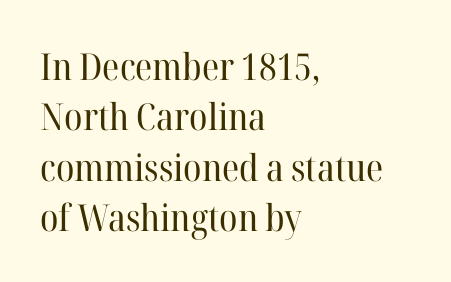
Regarding serifs, this sample has them. Words float on clear page, feet unadorned. The rendering uses a moderate line-height, typical for paragraphs. Do the letters lean? They stand straight. Ink coverage per letter is moderate at most. This sample has the flowing, uneven cadence of proportional lettering.
